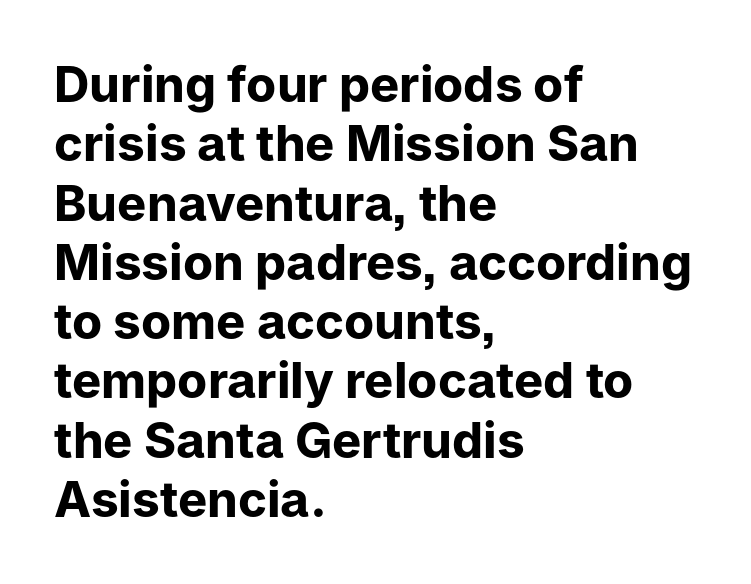
The image shows 49 px bold sans-serif type, upright; set left-aligned, line spacing 1.21x, normal letter spacing, not underlined; low stroke contrast and a medium x-height.
